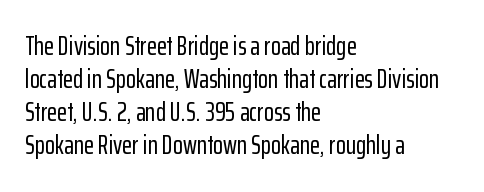
Q: Is the text italic (slanted)? A: No, it is upright.
Q: Is the text underlined? A: No.
Q: How is the paragraph aligned? A: Left-aligned.
Q: Is the spacing between letters normal or unusually wide? A: Normal.
Q: Is the spacing between lines tight, normal or loose? A: Normal.
